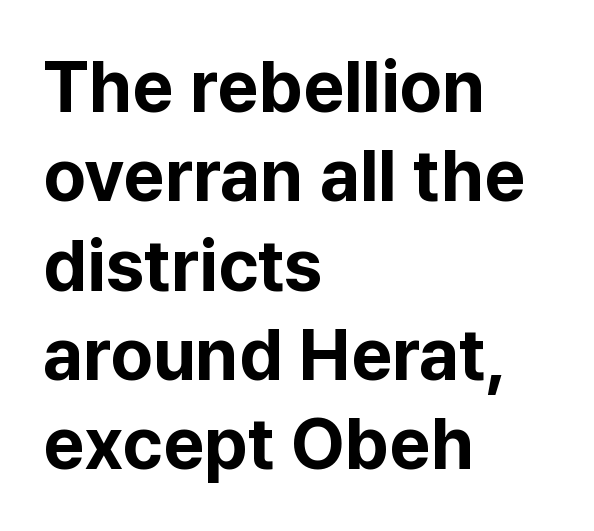
Q: Is the text bold? A: Yes.
Q: Is the text italic (slanted)? A: No, it is upright.
Q: Is the typeface a serif or a sans-serif typeface? A: Sans-serif.
Q: Is the text underlined? A: No.
Q: How is the paragraph aligned? A: Left-aligned.
Q: Is the spacing between letters normal or unusually wide? A: Normal.
Q: Width (condensed, normal, or wide)? A: Normal.
Q: Stroke contrast? A: Low.
Q: x-height? A: Medium.
Q: Monospaced? A: No.
